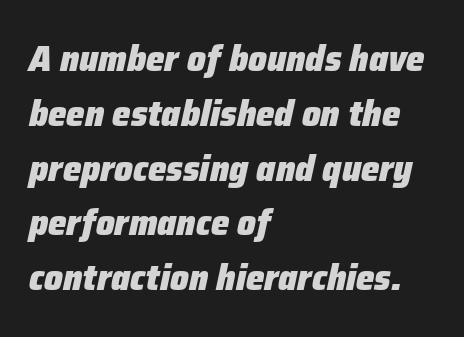
{"italic": "yes", "lean": "right", "slant_degrees": 12, "bold": "yes", "weight": "heavy", "width": "normal", "stroke_contrast": "low", "x_height": "medium", "monospaced": "no", "underline": "no", "align": "left", "line_spacing": "normal", "line_spacing_ratio": 1.48, "letter_spacing": "normal", "letter_spacing_em": 0.0, "glyph_px": 37}
